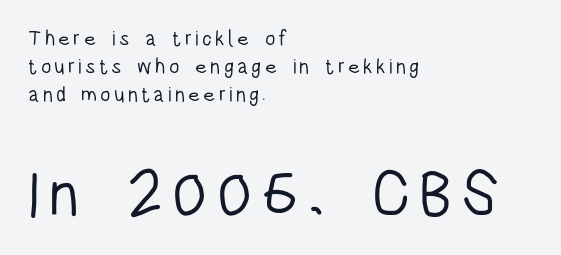
{"serif": "no", "italic": "no", "bold": "no", "weight": "light", "width": "condensed", "stroke_contrast": "low", "x_height": "large", "monospaced": "no", "underline": "no", "align": "left", "line_spacing": "normal", "line_spacing_ratio": 1.34, "larger_block": "second", "size_ratio": 3.0, "glyph_px": 63}
